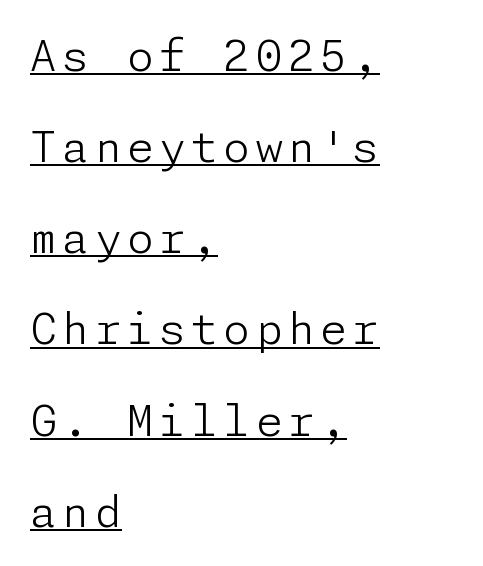
{"serif": "no", "italic": "no", "bold": "no", "weight": "light", "width": "normal", "stroke_contrast": "low", "x_height": "medium", "underline": "yes", "align": "left", "line_spacing": "loose", "line_spacing_ratio": 2.12, "glyph_px": 43}
